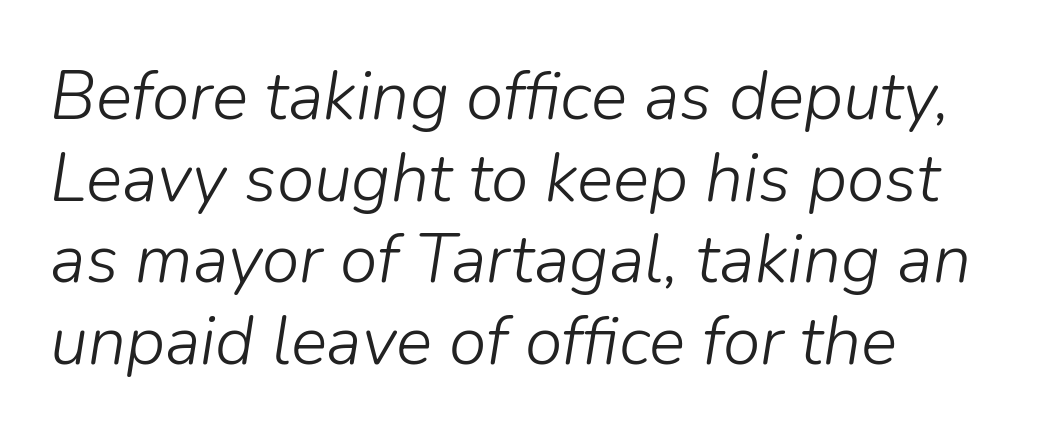
The image shows 68 px light type, italic (leaning right); set left-aligned, line spacing 1.2x, normal letter spacing, not underlined; low stroke contrast and a medium x-height.
